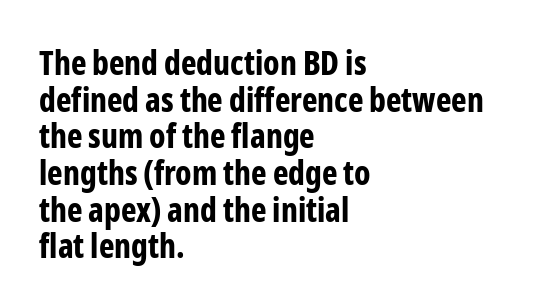
Upright lettering throughout. I'd describe the lettering as bold — thick and assertive. Letterform terminals end flat and unadorned throughout the passage. The rendering anchors every line to the left-hand side. Does the leading feel generous? Not at all — it's pinched.
